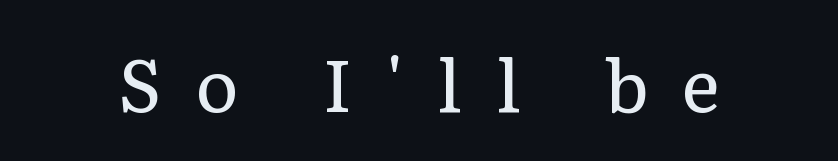
Is the stroke heavy? The answer is a plain regular-or-lighter. Underlining? Definitely not there. Between one letter and the next there's a generous, obvious gap. Note the varied advance widths — an 'i' is clearly narrower than an 'm'. A typesetter would label this face a serif.
